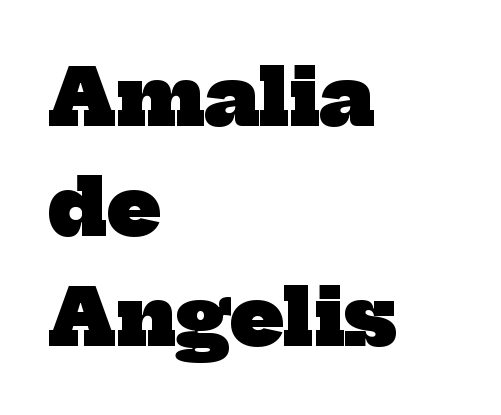
Q: Is the text bold? A: Yes.
Q: Is the typeface a serif or a sans-serif typeface? A: Serif.
Q: Is the text underlined? A: No.
Q: How is the paragraph aligned? A: Left-aligned.
Q: Is the spacing between letters normal or unusually wide? A: Normal.
Q: Is the spacing between lines tight, normal or loose? A: Normal.
Q: Width (condensed, normal, or wide)? A: Normal.
Q: Stroke contrast? A: Low.
Q: x-height? A: Medium.
Q: Monospaced? A: No.
